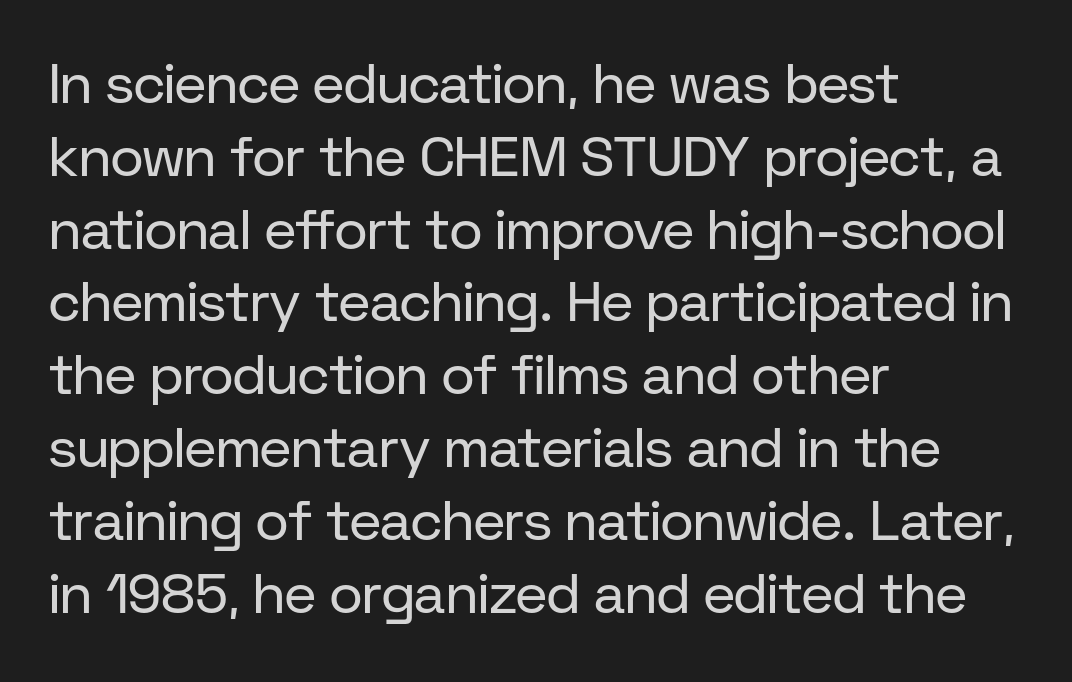
The image shows 56 px regular-weight sans-serif type, upright; set left-aligned, normal line spacing (1.3x), normal letter spacing, not underlined; low stroke contrast and a medium x-height.
